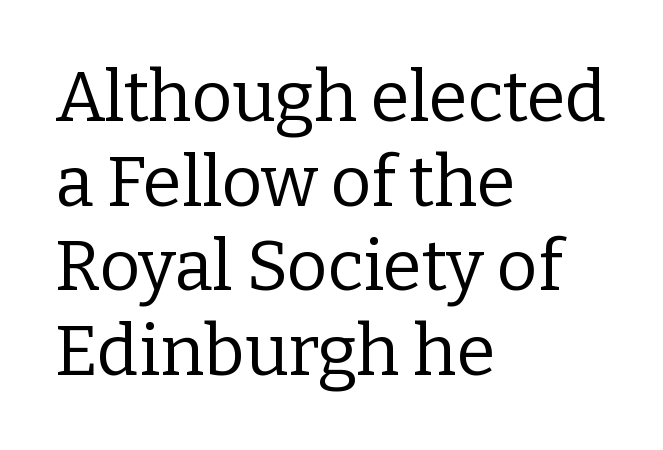
Q: Is the text bold? A: No.
Q: Is the text italic (slanted)? A: No, it is upright.
Q: Is the typeface a serif or a sans-serif typeface? A: Serif.
Q: Is the text underlined? A: No.
Q: How is the paragraph aligned? A: Left-aligned.
Q: Is the spacing between letters normal or unusually wide? A: Normal.
Q: Width (condensed, normal, or wide)? A: Normal.
Q: Stroke contrast? A: Low.
Q: x-height? A: Medium.
Q: Monospaced? A: No.
